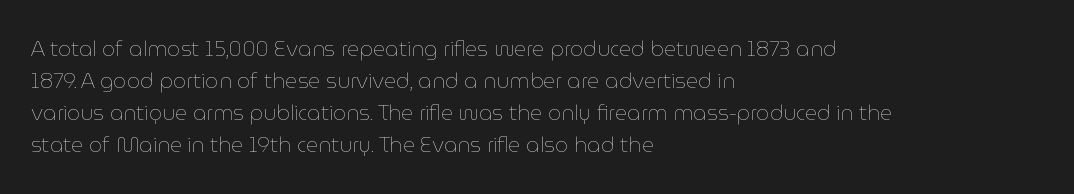
The image shows 21 px text type, upright; set left-aligned, normal line spacing (1.53x), normal letter spacing, not underlined.
